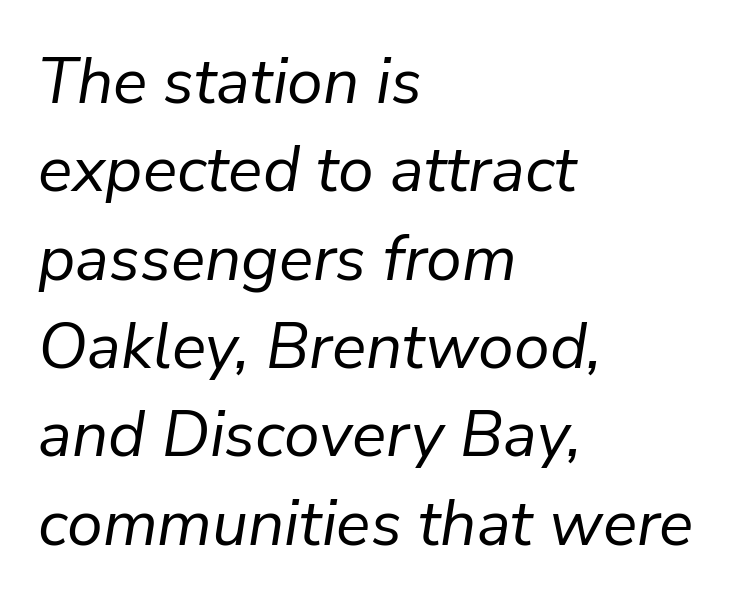
The image shows 64 px regular-weight type, italic (leaning right); set left-aligned, normal line spacing (1.38x), normal letter spacing, not underlined; low stroke contrast and a medium x-height.
